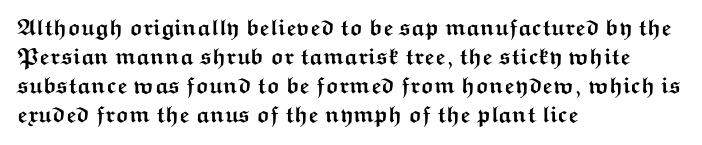
The image shows 23 px bold type, upright; set left-aligned, normal line spacing (1.26x), normal letter spacing, not underlined.
